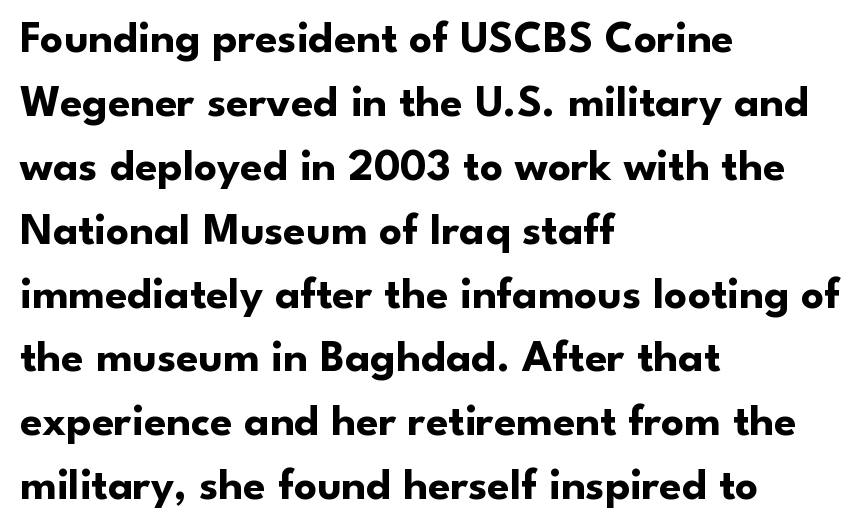
Caption: standard tracking, unaltered. Font category for this specimen: sans-serif. Stroke thickness is high; the sample reads as a true bold. Do the characters align in a grid? No, the font is proportional. Alignment: flush left. These lines were composed using upright roman letters.
